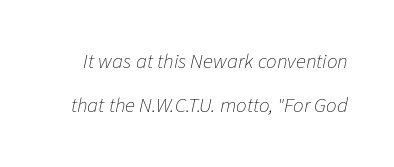
{"italic": "yes", "lean": "right", "slant_degrees": 11, "bold": "no", "underline": "no", "line_spacing": "loose", "line_spacing_ratio": 2.08, "letter_spacing": "normal", "letter_spacing_em": 0.0, "glyph_px": 21}
